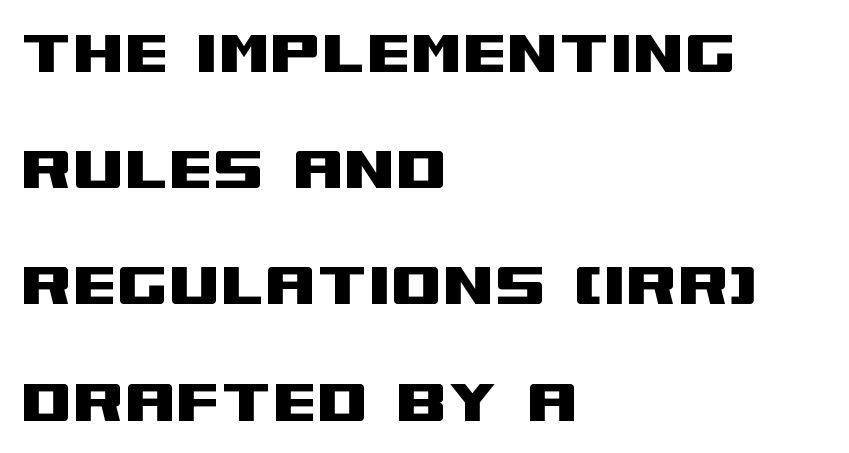
The image shows 74 px wide sans-serif type, upright; set left-aligned, normal line spacing (1.57x), normal letter spacing, not underlined; medium stroke contrast and a large x-height.
